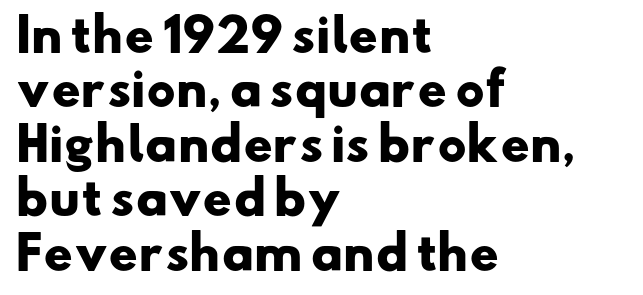
{"serif": "no", "bold": "yes", "weight": "heavy", "width": "wide", "stroke_contrast": "low", "x_height": "small", "monospaced": "no", "underline": "no", "align": "left", "line_spacing_ratio": 1.21, "letter_spacing": "normal", "letter_spacing_em": 0.0, "glyph_px": 45}
